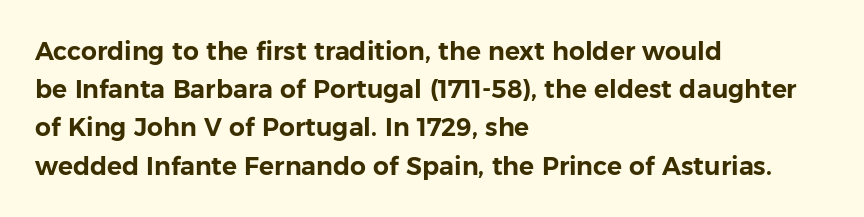
{"italic": "no", "underline": "no", "align": "left", "line_spacing": "normal", "line_spacing_ratio": 1.53, "letter_spacing": "normal", "letter_spacing_em": 0.0, "glyph_px": 25}
